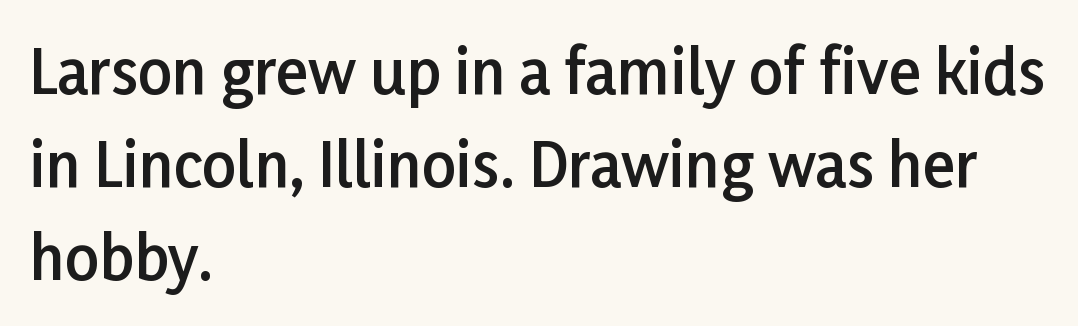
Q: Is the text bold? A: Semi-bold.
Q: Is the text italic (slanted)? A: No, it is upright.
Q: Is the typeface a serif or a sans-serif typeface? A: Sans-serif.
Q: Is the text underlined? A: No.
Q: How is the paragraph aligned? A: Left-aligned.
Q: Is the spacing between letters normal or unusually wide? A: Normal.
Q: Is the spacing between lines tight, normal or loose? A: Normal.
Q: Width (condensed, normal, or wide)? A: Normal.
Q: Stroke contrast? A: Low.
Q: x-height? A: Medium.
Q: Monospaced? A: No.
